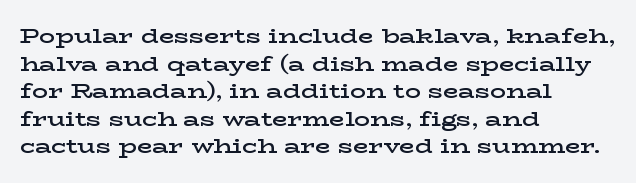
The rendering uses a moderate line-height, typical for paragraphs. Here the glyphs are tracked normally, forming tight word shapes. The lines are quadded left. Has an underline been added? It has not. The font is running at a semibold setting, under full bold.
